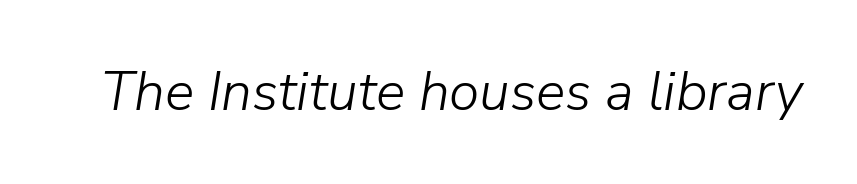
The image shows 55 px light type, italic (leaning right); set normal letter spacing, not underlined; low stroke contrast and a medium x-height.
